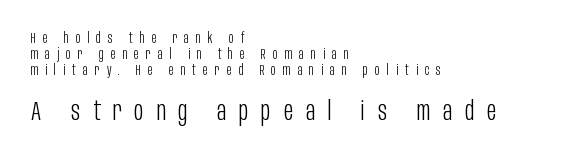
The image shows 26 px text type, upright; set left-aligned, tight line spacing (1.13x), unusually wide letter spacing (+0.49 em), not underlined; the second (bottom) block is 1.86x larger.
